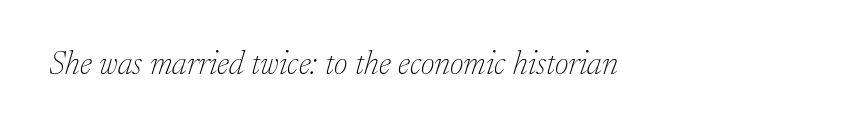
{"serif": "yes", "italic": "yes", "lean": "right", "slant_degrees": 17, "bold": "no", "weight": "thin", "width": "normal", "stroke_contrast": "low", "x_height": "medium", "monospaced": "no", "underline": "no", "letter_spacing": "normal", "letter_spacing_em": 0.0, "glyph_px": 33}
